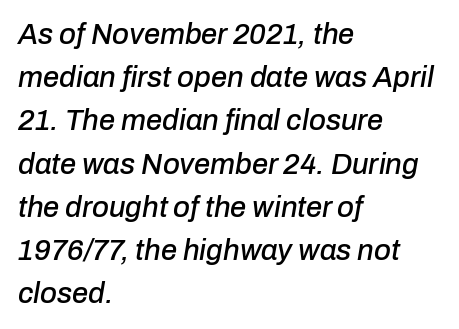
Q: Is the text italic (slanted)? A: Yes, it leans right by about 10 degrees.
Q: Is the text underlined? A: No.
Q: How is the paragraph aligned? A: Left-aligned.
Q: Is the spacing between letters normal or unusually wide? A: Normal.
Q: Is the spacing between lines tight, normal or loose? A: Normal.
Q: Width (condensed, normal, or wide)? A: Normal.
Q: Stroke contrast? A: Low.
Q: x-height? A: Medium.
Q: Monospaced? A: No.
